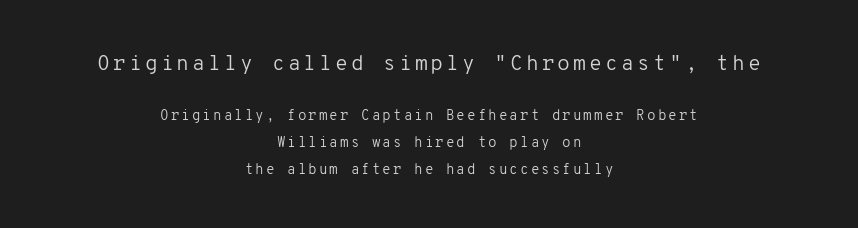
The image shows 21 px text type, upright; set centered, loose line spacing (1.93x), not underlined; the first (top) block is 1.5x larger.
